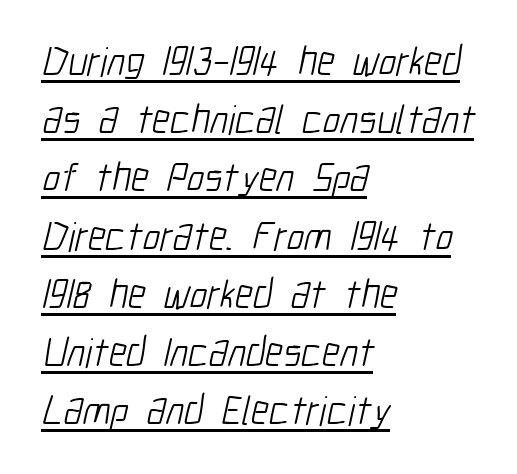
The image shows 41 px light, condensed sans-serif type; set left-aligned, normal line spacing (1.42x), normal letter spacing, underlined; low stroke contrast and a medium x-height.
